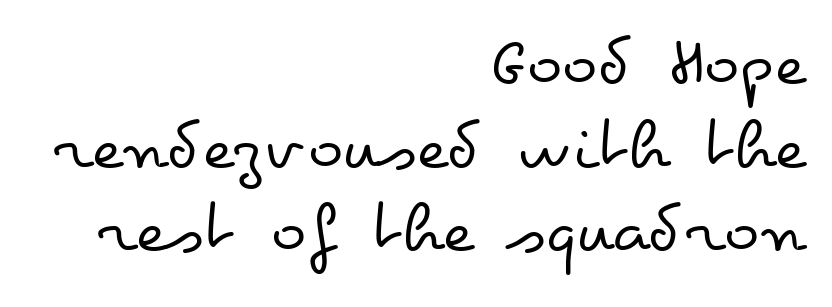
The image shows 74 px regular-weight, wide type, upright; set right-aligned, tight line spacing (1.13x), normal letter spacing, not underlined; low stroke contrast and a small x-height.
